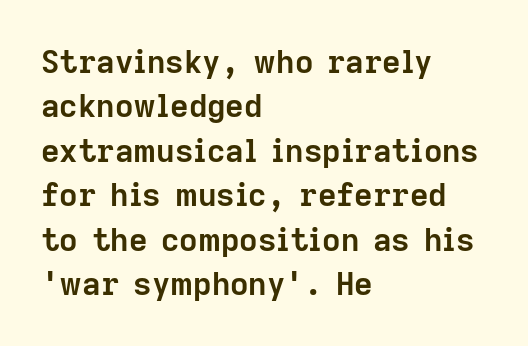
Q: Is the text bold? A: Yes.
Q: Is the text italic (slanted)? A: No, it is upright.
Q: Is the typeface a serif or a sans-serif typeface? A: Sans-serif.
Q: Is the text underlined? A: No.
Q: How is the paragraph aligned? A: Left-aligned.
Q: Is the spacing between letters normal or unusually wide? A: Normal.
Q: Is the spacing between lines tight, normal or loose? A: Normal.
Q: Width (condensed, normal, or wide)? A: Normal.
Q: Stroke contrast? A: Low.
Q: x-height? A: Medium.
Q: Monospaced? A: No.
